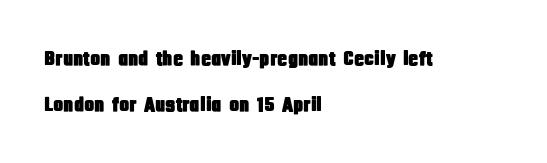
Q: Is the text italic (slanted)? A: No, it is upright.
Q: Is the text underlined? A: No.
Q: How is the paragraph aligned? A: Left-aligned.
Q: Is the spacing between letters normal or unusually wide? A: Normal.
Q: Is the spacing between lines tight, normal or loose? A: Loose.
